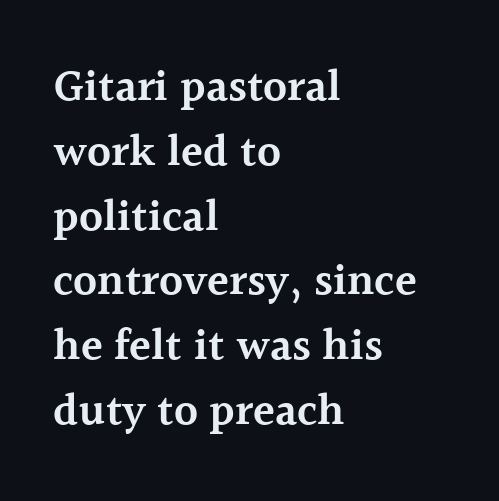
The image shows 45 px semibold serif type, upright; set left-aligned, normal line spacing (1.44x), normal letter spacing, not underlined; a medium x-height.
